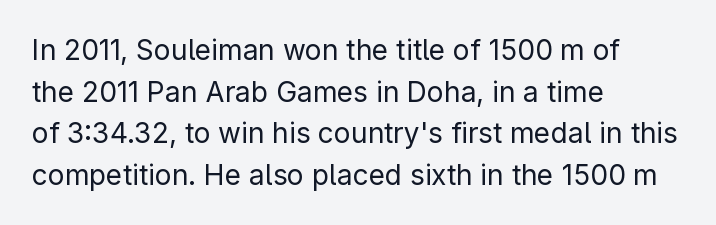
{"serif": "no", "italic": "no", "bold": "no", "weight": "regular", "width": "normal", "stroke_contrast": "low", "x_height": "medium", "monospaced": "no", "underline": "no", "align": "left", "line_spacing": "normal", "line_spacing_ratio": 1.49, "letter_spacing": "normal", "letter_spacing_em": 0.0, "glyph_px": 28}
